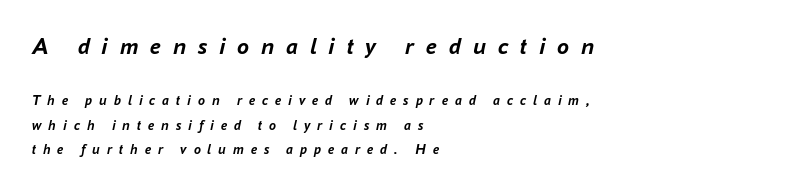
The image shows 24 px bold type, italic (leaning right); set left-aligned, line spacing 1.72x, unusually wide letter spacing (+0.49 em), not underlined; the first (top) block is 1.71x larger.
